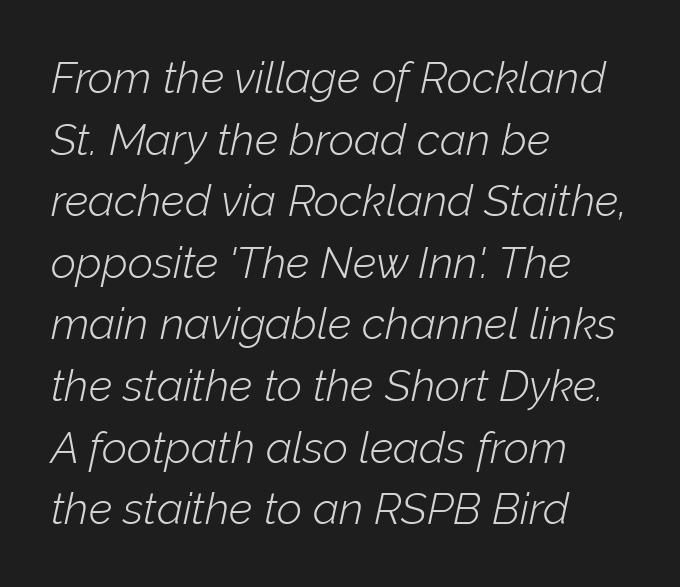
The image shows 44 px light type, italic (leaning right); set left-aligned, normal line spacing (1.4x), normal letter spacing, not underlined; low stroke contrast and a medium x-height.
